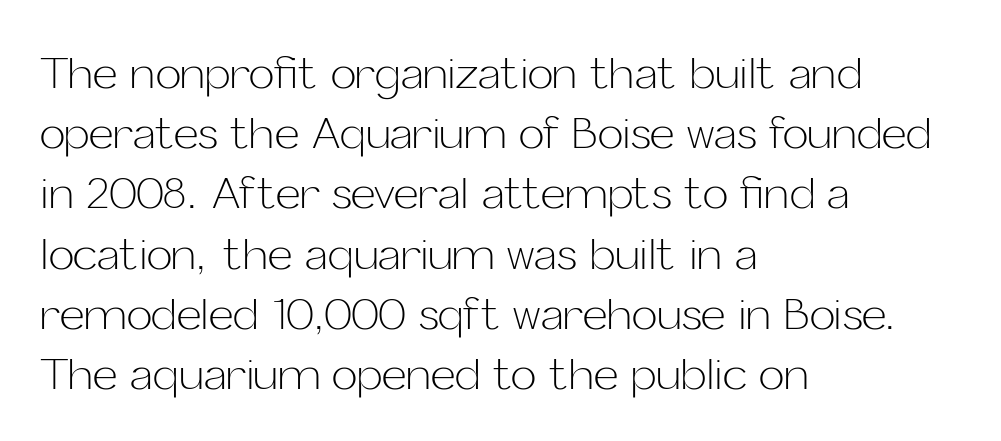
Q: Is the text bold? A: No.
Q: Is the text italic (slanted)? A: No, it is upright.
Q: Is the typeface a serif or a sans-serif typeface? A: Sans-serif.
Q: Is the text underlined? A: No.
Q: How is the paragraph aligned? A: Left-aligned.
Q: Is the spacing between letters normal or unusually wide? A: Normal.
Q: Is the spacing between lines tight, normal or loose? A: Normal.
Q: Width (condensed, normal, or wide)? A: Normal.
Q: Stroke contrast? A: Low.
Q: x-height? A: Medium.
Q: Monospaced? A: No.
